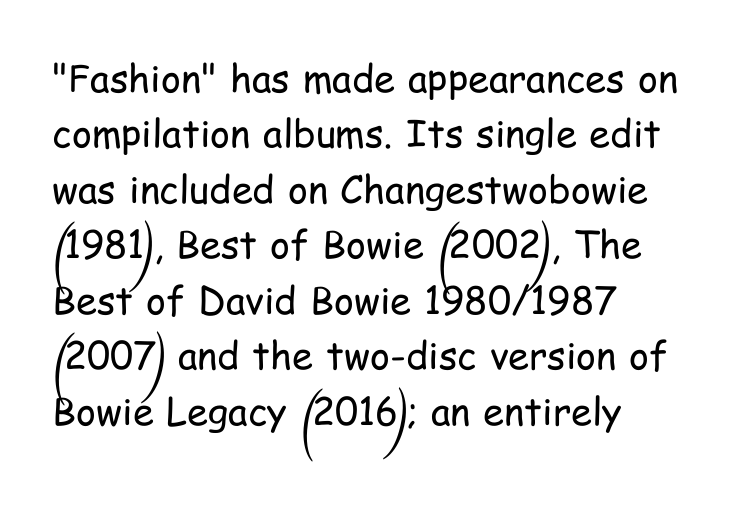
The image shows 38 px regular-weight, condensed sans-serif type, upright; set left-aligned, normal line spacing (1.46x), normal letter spacing, not underlined; low stroke contrast and a medium x-height.
